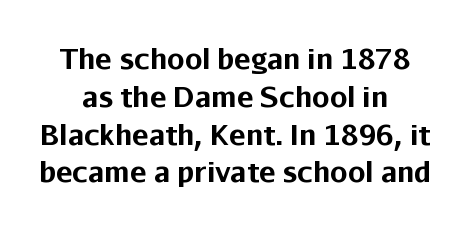
The image shows 28 px bold sans-serif type, upright; set centered, normal line spacing (1.35x), normal letter spacing, not underlined; low stroke contrast and a medium x-height.
